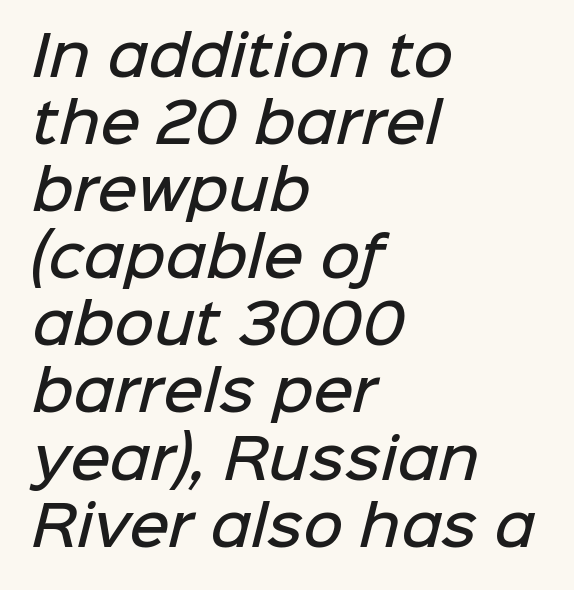
The image shows 55 px semibold sans-serif type; set left-aligned, line spacing 1.22x, normal letter spacing, not underlined; low stroke contrast and a medium x-height.
